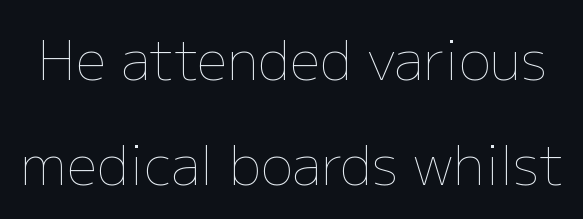
The image shows 54 px thin type, upright; set loose line spacing (1.95x), normal letter spacing, not underlined; low stroke contrast and a medium x-height.
